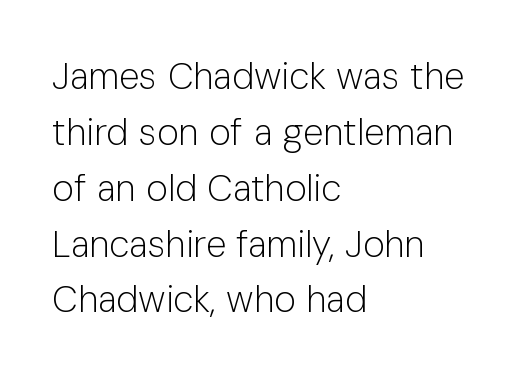
The passage shown has conventional tracking throughout. Does the type have serifs? No, each stem ends abruptly. On a weight scale, this lands at 450 or below. This rendering features lettering with no underline.
